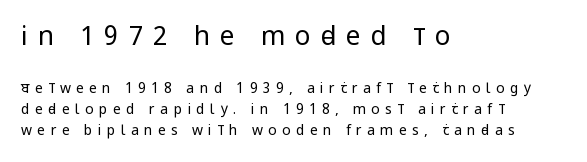
The image shows 26 px text type, upright; set left-aligned, normal line spacing (1.48x), unusually wide letter spacing (+0.38 em), not underlined; the first (top) block is 1.86x larger.
